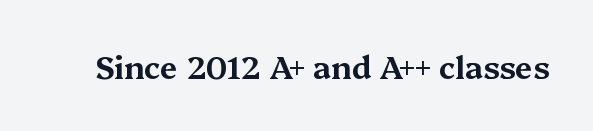
The passage shown is typed in a proportional face where columns would drift. A clean baseline with only descenders dipping below it. Ordinary non-slanted type is in use. A serif font was chosen for this passage. The passage shown has conventional tracking throughout.
